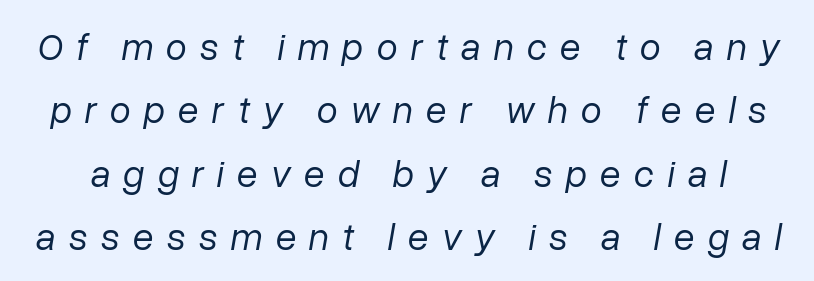
The baseline area is clear. Note the varied advance widths — an 'i' is clearly narrower than an 'm'. Horizontal bands of white between lines are of average thickness. The font's italic variant was chosen for this text. No letter is thick-stroked: the sample isn't bold. Characters follow at a spacing far wider than the type designer built in.
